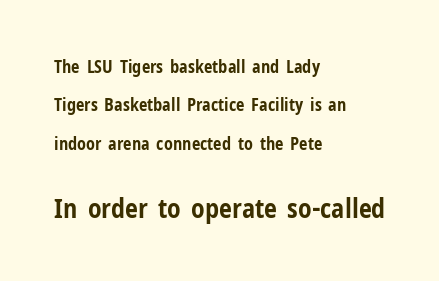
Casual observation: everything's shoved over to the left. Each glyph is drawn with heavy, bold strokes. Horizontal bands of white between lines are thick stripes. The axis of the letterforms is exactly vertical.
